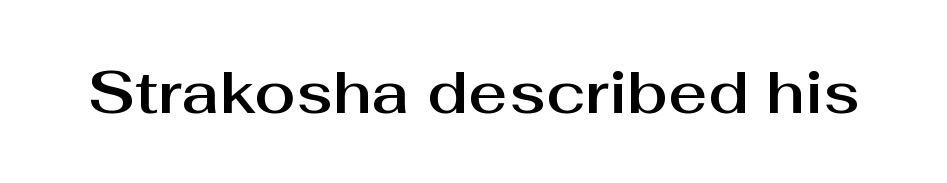
The face used here is proportionally spaced, like ordinary book or web type. The tracking reads as untouched default to a designer's eye. Words float on clear page, feet unadorned. This sample uses an upright cut, with every glyph sitting square on the baseline. The text was rendered using a sans face with plain stroke endings.
